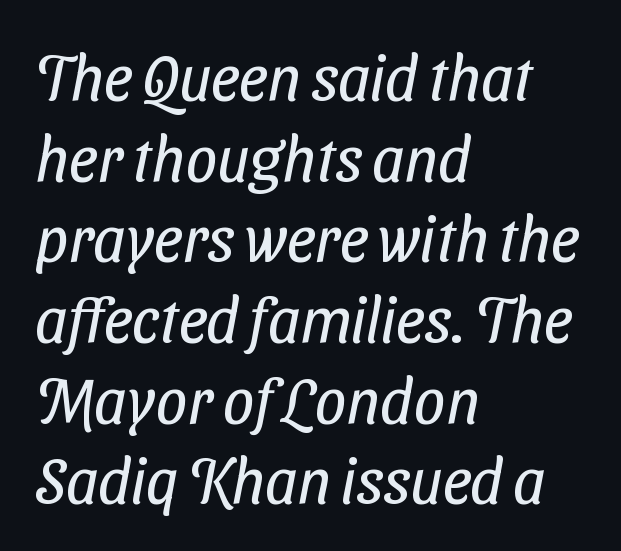
The image shows 63 px regular-weight, condensed sans-serif type; set left-aligned, normal line spacing (1.28x), normal letter spacing, not underlined; low stroke contrast and a medium x-height.
